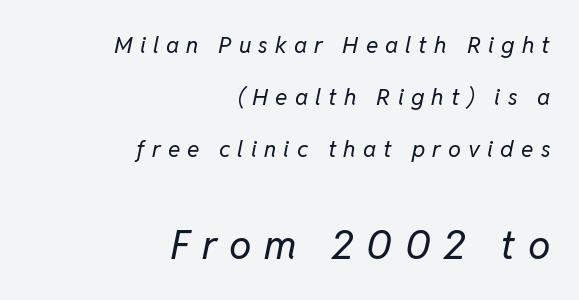
{"italic": "yes", "lean": "right", "slant_degrees": 11, "bold": "no", "weight": "regular", "width": "normal", "stroke_contrast": "low", "x_height": "medium", "monospaced": "no", "underline": "no", "align": "right", "line_spacing": "loose", "line_spacing_ratio": 2.27, "letter_spacing": "wide", "letter_spacing_em": 0.31, "larger_block": "second", "size_ratio": 1.74, "glyph_px": 40}
